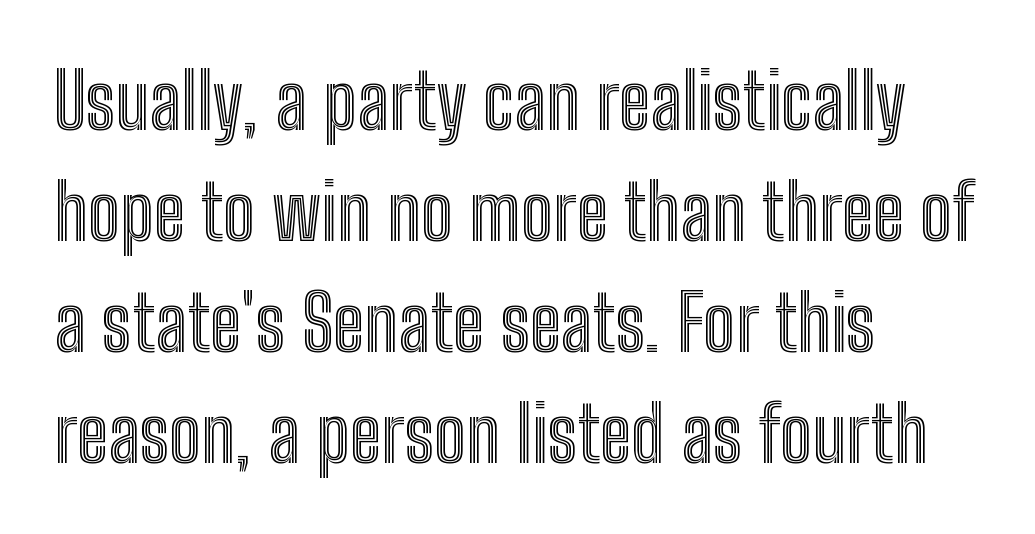
This sample has the flowing, uneven cadence of proportional lettering. This sample uses an upright cut, with every glyph sitting square on the baseline. The letterforms sit shoulder to shoulder at normal distance. Whoever set this chose a conventional vertical rhythm. Alignment: flush left. Check under the words: just untouched page.
